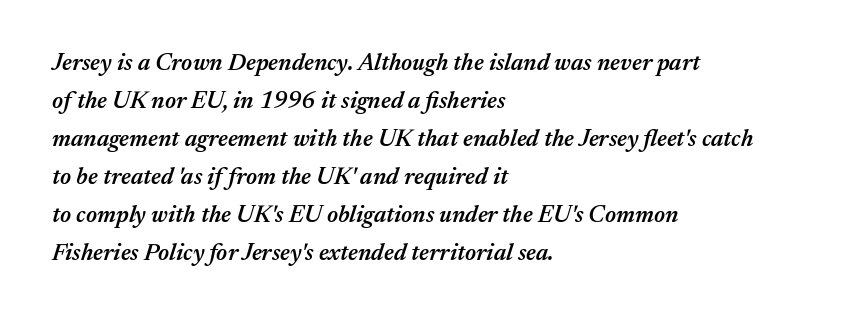
It's the slanting kind of type. Has an underline been added? It has not. Compared with a centered layout, this one pins lines to the left instead. The gaps between neighbouring characters are ordinary and unremarkable.
